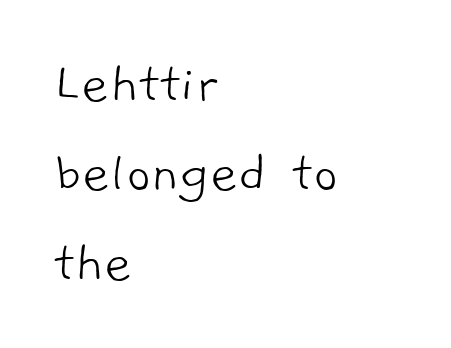
Q: Is the text bold? A: No.
Q: Is the typeface a serif or a sans-serif typeface? A: Sans-serif.
Q: Is the text underlined? A: No.
Q: How is the paragraph aligned? A: Left-aligned.
Q: Is the spacing between letters normal or unusually wide? A: Normal.
Q: Is the spacing between lines tight, normal or loose? A: Normal.
Q: Width (condensed, normal, or wide)? A: Normal.
Q: Stroke contrast? A: Low.
Q: x-height? A: Medium.
Q: Monospaced? A: No.
